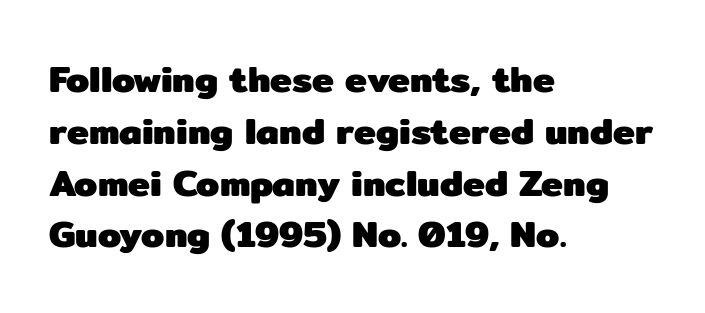
{"serif": "no", "italic": "no", "bold": "yes", "weight": "heavy", "width": "normal", "stroke_contrast": "low", "x_height": "medium", "monospaced": "no", "underline": "no", "align": "left", "line_spacing": "normal", "line_spacing_ratio": 1.4, "letter_spacing": "normal", "letter_spacing_em": 0.0, "glyph_px": 37}
